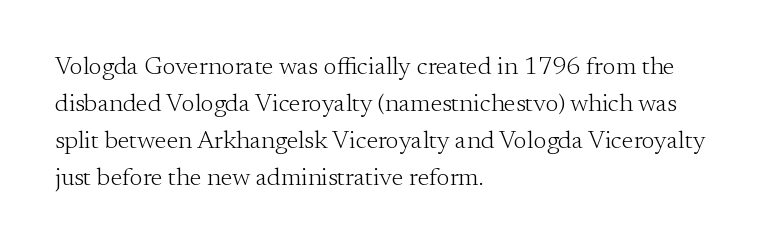
{"italic": "no", "bold": "no", "underline": "no", "align": "left", "line_spacing": "normal", "line_spacing_ratio": 1.48, "letter_spacing": "normal", "letter_spacing_em": 0.0, "glyph_px": 25}
